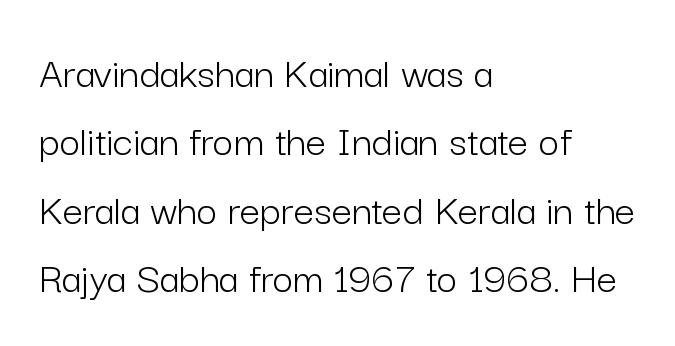
The image shows 45 px light sans-serif type, upright; set left-aligned, normal line spacing (1.52x), normal letter spacing, not underlined; low stroke contrast and a medium x-height.
